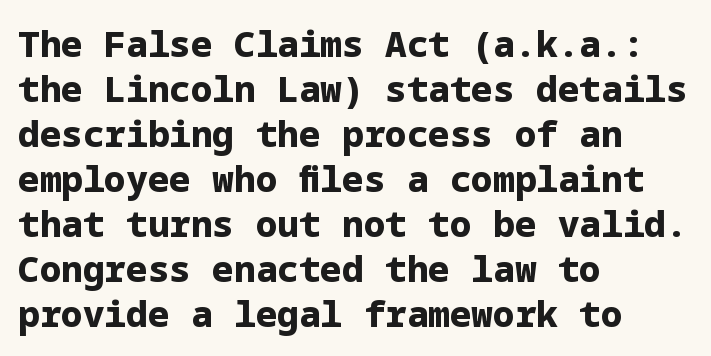
The image shows 36 px bold sans-serif type, upright; set left-aligned, normal line spacing (1.25x), normal letter spacing, not underlined; low stroke contrast and a medium x-height.
